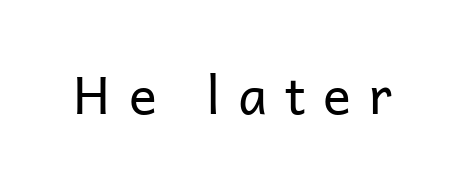
Q: Is the text bold? A: No.
Q: Is the text italic (slanted)? A: No, it is upright.
Q: Is the typeface a serif or a sans-serif typeface? A: Sans-serif.
Q: Is the text underlined? A: No.
Q: Is the spacing between letters normal or unusually wide? A: Unusually wide.
Q: Width (condensed, normal, or wide)? A: Normal.
Q: Stroke contrast? A: Low.
Q: x-height? A: Medium.
Q: Monospaced? A: No.
